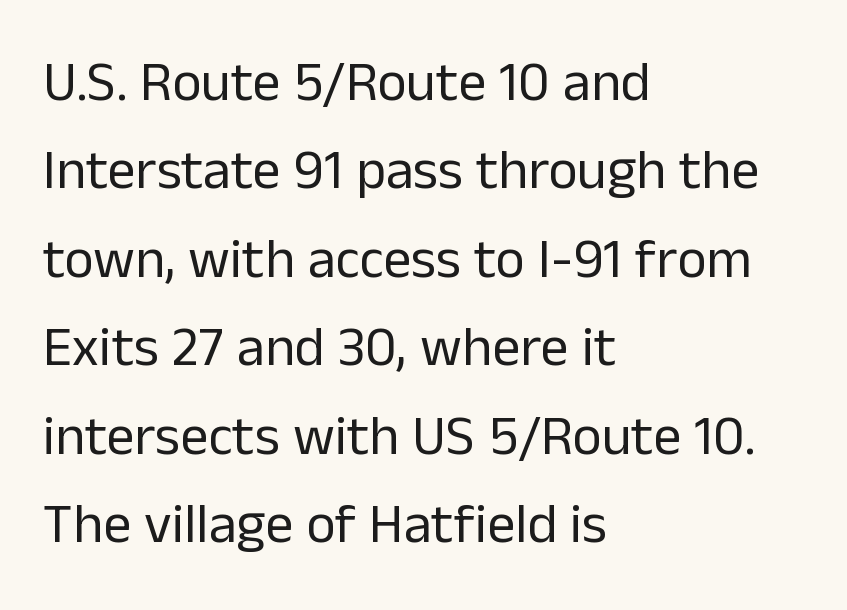
Q: Is the text bold? A: No.
Q: Is the text italic (slanted)? A: No, it is upright.
Q: Is the typeface a serif or a sans-serif typeface? A: Sans-serif.
Q: Is the text underlined? A: No.
Q: How is the paragraph aligned? A: Left-aligned.
Q: Is the spacing between letters normal or unusually wide? A: Normal.
Q: Is the spacing between lines tight, normal or loose? A: Normal.
Q: Width (condensed, normal, or wide)? A: Normal.
Q: Stroke contrast? A: Low.
Q: x-height? A: Medium.
Q: Monospaced? A: No.
